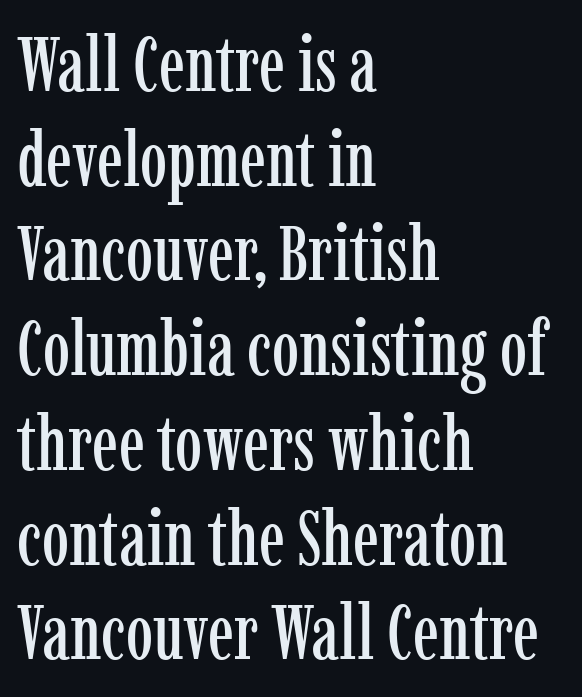
Q: Is the text italic (slanted)? A: No, it is upright.
Q: Is the typeface a serif or a sans-serif typeface? A: Serif.
Q: Is the text underlined? A: No.
Q: How is the paragraph aligned? A: Left-aligned.
Q: Is the spacing between letters normal or unusually wide? A: Normal.
Q: Width (condensed, normal, or wide)? A: Condensed.
Q: Stroke contrast? A: Low.
Q: x-height? A: Medium.
Q: Monospaced? A: No.
